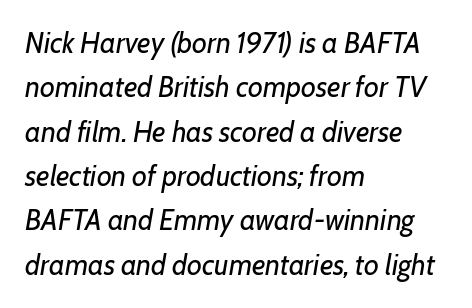
Normally led — the rows are evenly, conventionally spaced. Proportional: the letters do not fall into vertical columns. The strip under each line holds only bare page. The typesetting does not lean heavy: it is not bold. Emphasis-style slanted type is in use.
